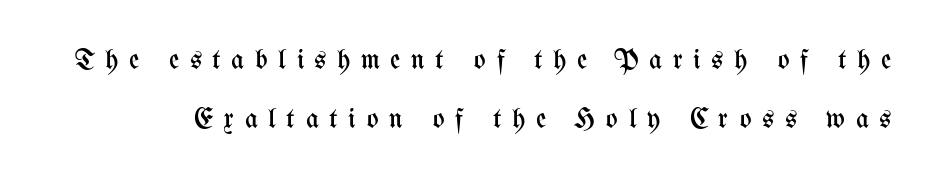
Is the letter spacing exaggerated? Yes — the characters are pushed far apart. Do the characters align in a grid? No, the font is proportional. Does the leading feel generous? Absolutely, it's lavish. The type sits square on the baseline with zero lean. Stems and bowls with no extra thickness — not bold.
